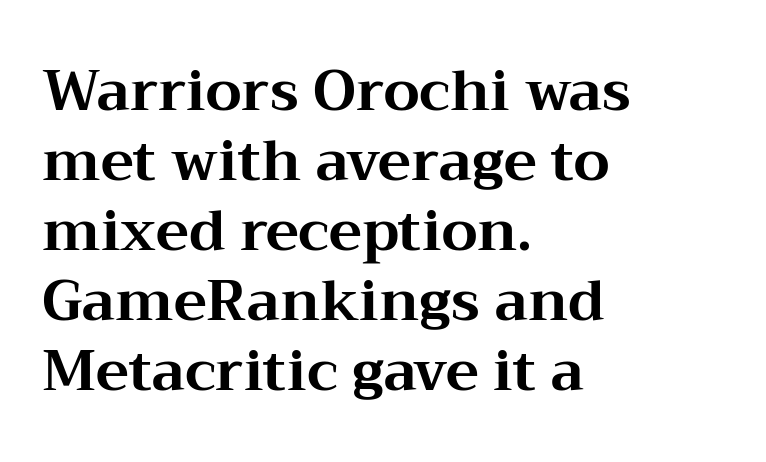
Q: Is the text bold? A: Yes.
Q: Is the text italic (slanted)? A: No, it is upright.
Q: Is the typeface a serif or a sans-serif typeface? A: Serif.
Q: Is the text underlined? A: No.
Q: How is the paragraph aligned? A: Left-aligned.
Q: Is the spacing between letters normal or unusually wide? A: Normal.
Q: Is the spacing between lines tight, normal or loose? A: Normal.
Q: Width (condensed, normal, or wide)? A: Wide.
Q: Stroke contrast? A: Medium.
Q: x-height? A: Medium.
Q: Monospaced? A: No.
